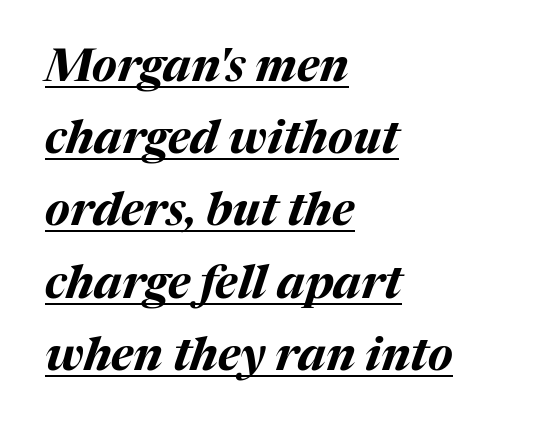
Q: Is the text bold? A: Yes.
Q: Is the text italic (slanted)? A: Yes, it leans right by about 17 degrees.
Q: Is the text underlined? A: Yes.
Q: How is the paragraph aligned? A: Left-aligned.
Q: Is the spacing between letters normal or unusually wide? A: Normal.
Q: Is the spacing between lines tight, normal or loose? A: Normal.
Q: Width (condensed, normal, or wide)? A: Normal.
Q: Stroke contrast? A: Medium.
Q: x-height? A: Medium.
Q: Monospaced? A: No.
